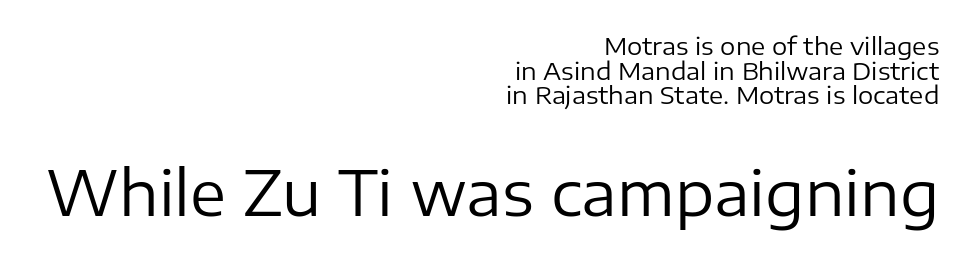
No extra ink here — the face is not bold. Posture: vertical. The designer gave the closing block more size than the opening block. Character widths vary here, with narrow letters taking less room than wide ones. Spacing between characters is what you'd get straight out of the box. The designer went with a sans here, leaving each stem footless.
